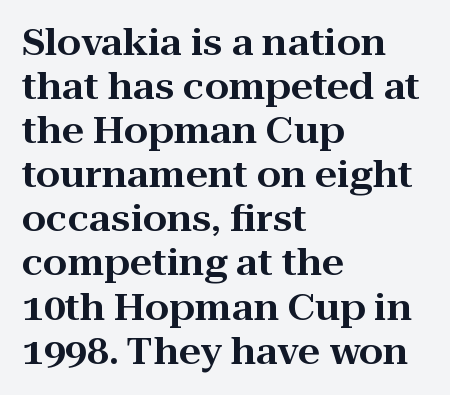
Does extra space separate the letters? No, they use regular spacing. Line starts are locked; line ends wander. Check under the words: just untouched page. In terms of letterform style, serifs are clearly present. Note the varied advance widths — an 'i' is clearly narrower than an 'm'.
